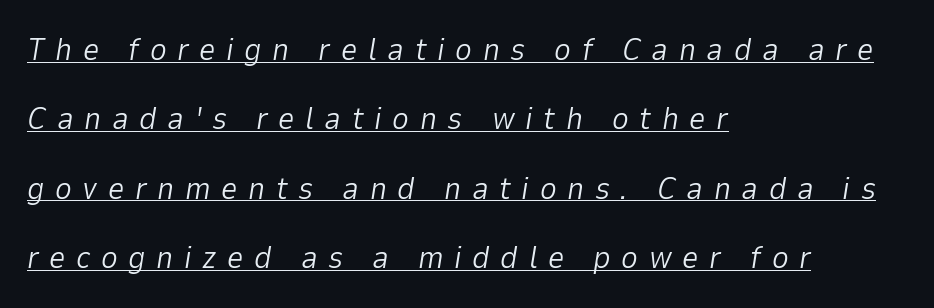
The image shows 32 px light type, italic (leaning right); set left-aligned, loose line spacing (2.17x), unusually wide letter spacing (+0.33 em), underlined; low stroke contrast and a medium x-height.
